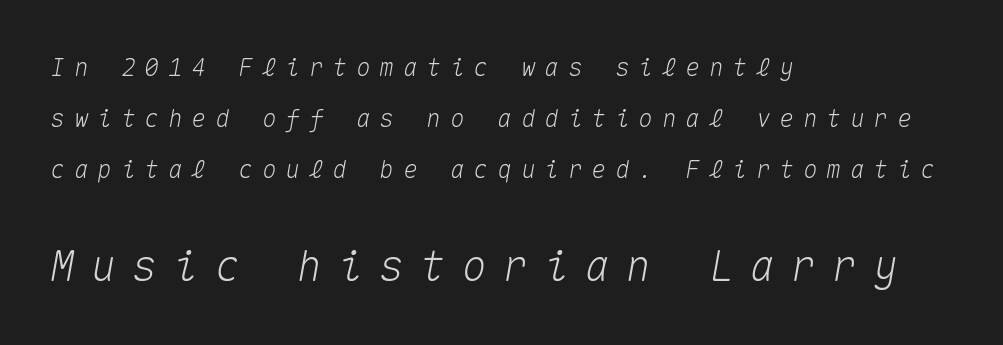
{"italic": "yes", "lean": "right", "slant_degrees": 10, "width": "normal", "stroke_contrast": "medium", "x_height": "medium", "monospaced": "yes", "underline": "no", "align": "left", "line_spacing": "loose", "line_spacing_ratio": 2.13, "letter_spacing": "wide", "letter_spacing_em": 0.38, "larger_block": "second", "size_ratio": 1.75, "glyph_px": 42}
